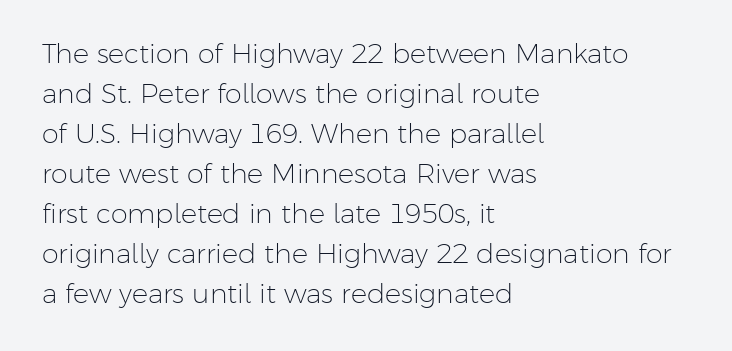
Q: Is the text bold? A: No.
Q: Is the text italic (slanted)? A: No, it is upright.
Q: Is the text underlined? A: No.
Q: How is the paragraph aligned? A: Left-aligned.
Q: Is the spacing between letters normal or unusually wide? A: Normal.
Q: Is the spacing between lines tight, normal or loose? A: Normal.
